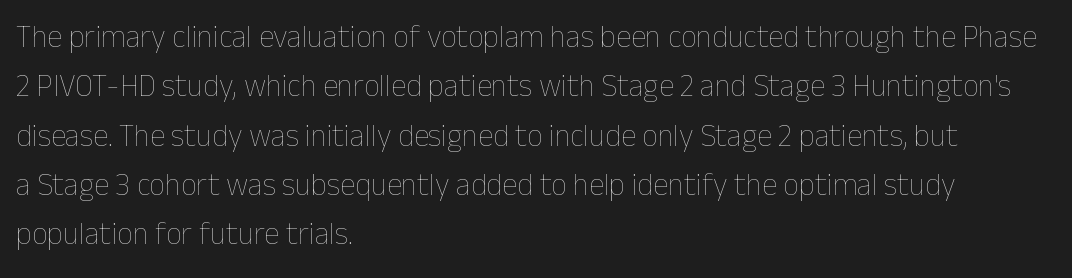
{"italic": "no", "bold": "no", "weight": "thin", "width": "normal", "stroke_contrast": "low", "x_height": "medium", "monospaced": "no", "underline": "no", "align": "left", "line_spacing": "normal", "line_spacing_ratio": 1.59, "letter_spacing": "normal", "letter_spacing_em": 0.0, "glyph_px": 31}
